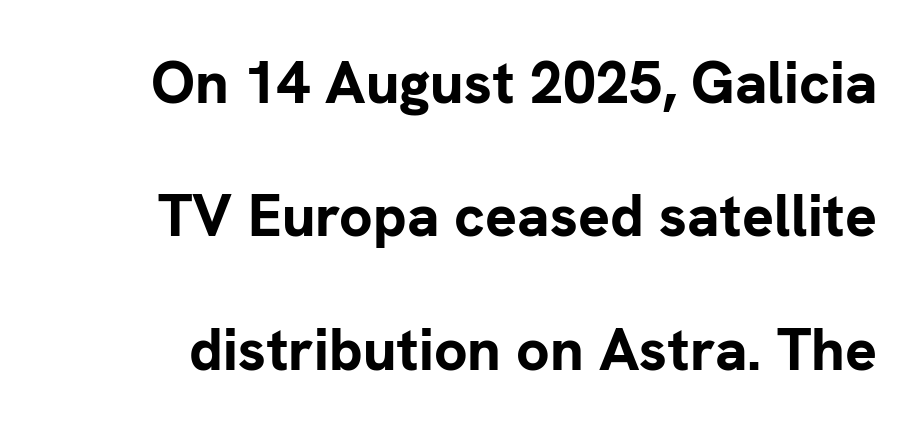
Q: Is the text bold? A: Yes.
Q: Is the text italic (slanted)? A: No, it is upright.
Q: Is the typeface a serif or a sans-serif typeface? A: Sans-serif.
Q: Is the text underlined? A: No.
Q: Is the spacing between letters normal or unusually wide? A: Normal.
Q: Is the spacing between lines tight, normal or loose? A: Loose.
Q: Width (condensed, normal, or wide)? A: Normal.
Q: Stroke contrast? A: Low.
Q: x-height? A: Medium.
Q: Monospaced? A: No.
